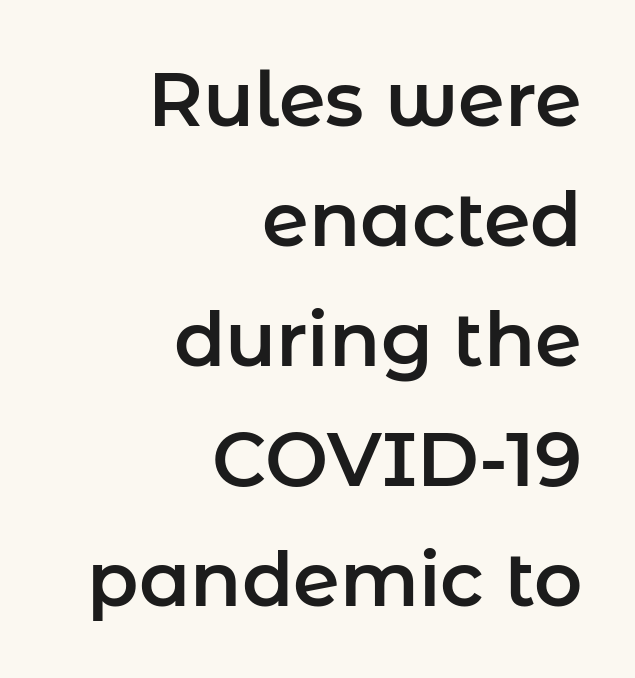
{"serif": "no", "italic": "no", "width": "normal", "stroke_contrast": "low", "x_height": "medium", "monospaced": "no", "underline": "no", "align": "right", "line_spacing": "normal", "line_spacing_ratio": 1.6, "letter_spacing": "normal", "letter_spacing_em": 0.0, "glyph_px": 75}
